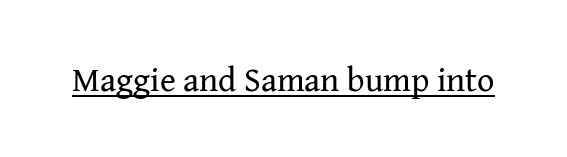
The image shows 34 px regular-weight serif type, upright; set normal letter spacing, underlined; medium stroke contrast and a medium x-height.
